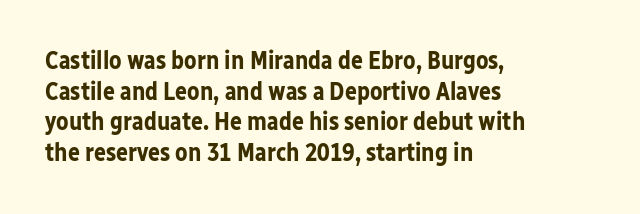
Q: Is the text bold? A: Yes.
Q: Is the text italic (slanted)? A: No, it is upright.
Q: Is the text underlined? A: No.
Q: How is the paragraph aligned? A: Left-aligned.
Q: Is the spacing between letters normal or unusually wide? A: Normal.
